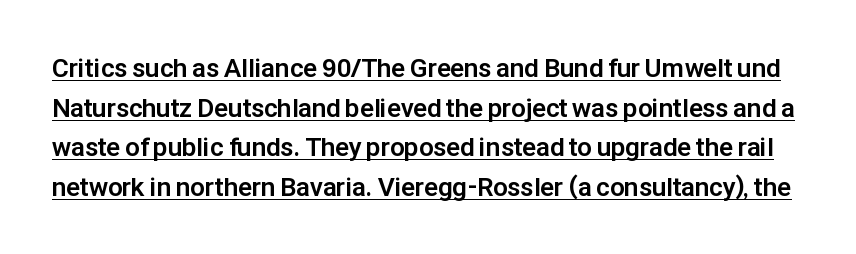
The image shows 26 px bold type, upright; set normal line spacing (1.52x), normal letter spacing, underlined.
